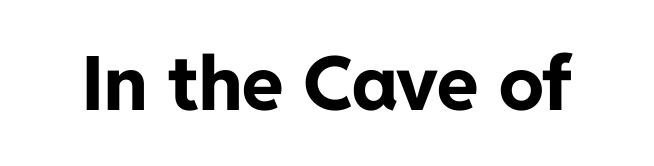
Q: Is the text bold? A: Yes.
Q: Is the text italic (slanted)? A: No, it is upright.
Q: Is the typeface a serif or a sans-serif typeface? A: Sans-serif.
Q: Is the text underlined? A: No.
Q: Is the spacing between letters normal or unusually wide? A: Normal.
Q: Width (condensed, normal, or wide)? A: Normal.
Q: Stroke contrast? A: Low.
Q: x-height? A: Medium.
Q: Monospaced? A: No.
